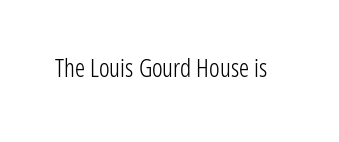
Q: Is the text bold? A: No.
Q: Is the text italic (slanted)? A: No, it is upright.
Q: Is the text underlined? A: No.
Q: Is the spacing between letters normal or unusually wide? A: Normal.
